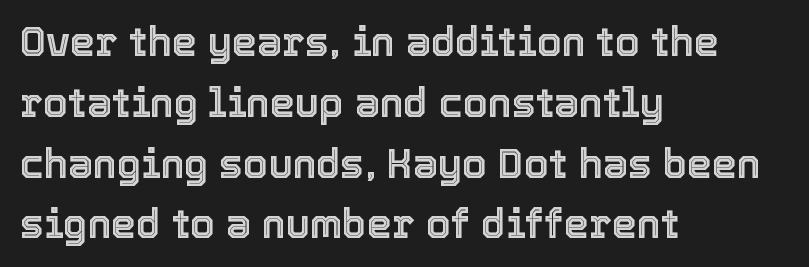
No extra tracking has been applied to these lines. Each row of text sits above clean, open space. Layout note: lines flush left. Does the lettering tilt? It doesn't — this is upright. In terms of leading, this rendering sits right in the middle.
